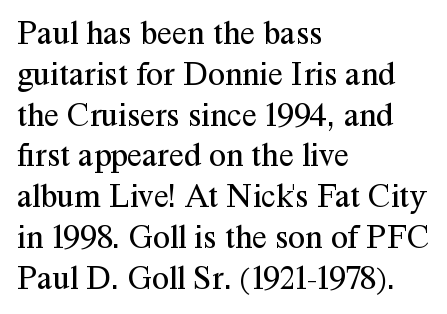
The image shows 34 px regular-weight serif type, upright; set left-aligned, line spacing 1.2x, normal letter spacing, not underlined; medium stroke contrast and a medium x-height.
